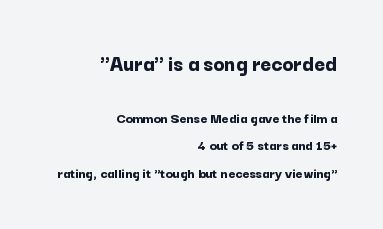
Words appear dense and cohesive because spacing is normal. Emphasis by weight is at full strength: bold. This sample is right-justified, so line beginnings fall wherever the words allow. Italic: no, the glyphs are upright roman. Honestly, there is no underline to notice here at all.
